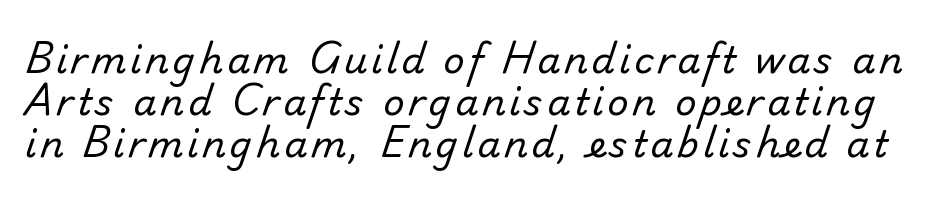
The image shows 37 px regular-weight sans-serif type; set tight line spacing (1.14x), not underlined; low stroke contrast and a small x-height.
